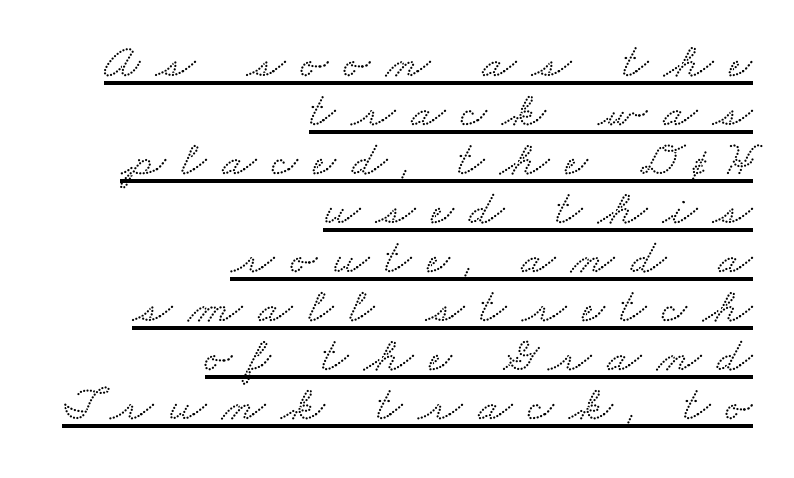
Varying glyph widths throughout — classic text-font behaviour. The passage shown has open, widely tracked lettering throughout. Horizontally, the lines are justified to the trailing edge only. Decoration check: the copy is underlined.
